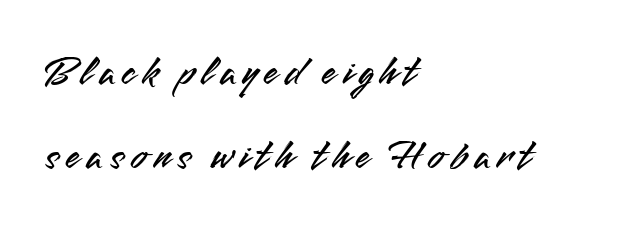
A student would call this left alignment; a typographer would say flush left, rag right. The words here are not underlined. The rendering shows plain stroke endings on the letterforms — a sans-serif design. This block would shrink considerably if given ordinary leading; it's expanded now. A typesetter would call this proportional, since set widths differ per character.
